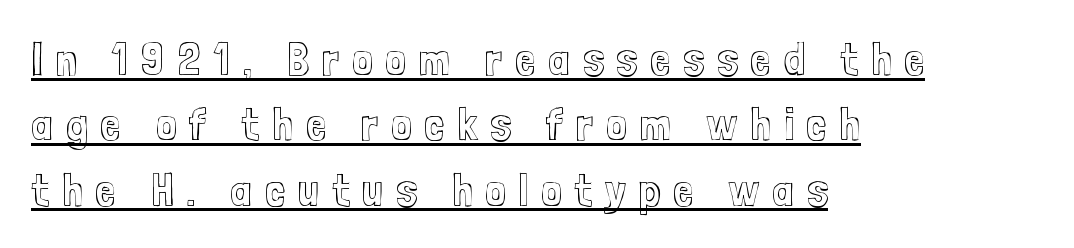
The image shows 46 px condensed type, upright; set left-aligned, normal line spacing (1.42x), unusually wide letter spacing (+0.28 em), underlined; a medium x-height.
